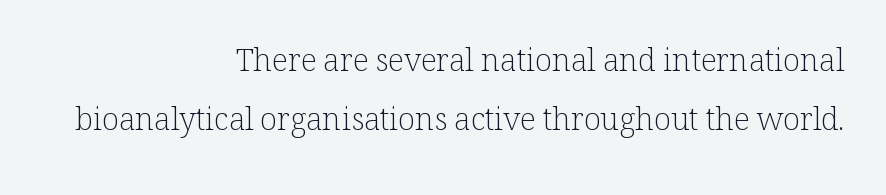
{"serif": "yes", "italic": "no", "bold": "no", "weight": "light", "width": "normal", "stroke_contrast": "low", "x_height": "medium", "monospaced": "no", "underline": "no", "align": "right", "line_spacing_ratio": 1.89, "letter_spacing": "normal", "letter_spacing_em": 0.0, "glyph_px": 31}
